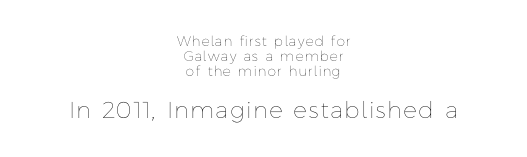
Underlining? Definitely not there. Rendered with straight, roman letterforms. The strokes carry an ordinary text weight at most. Visually the block forms a symmetrical silhouette, jagged on both flanks.
